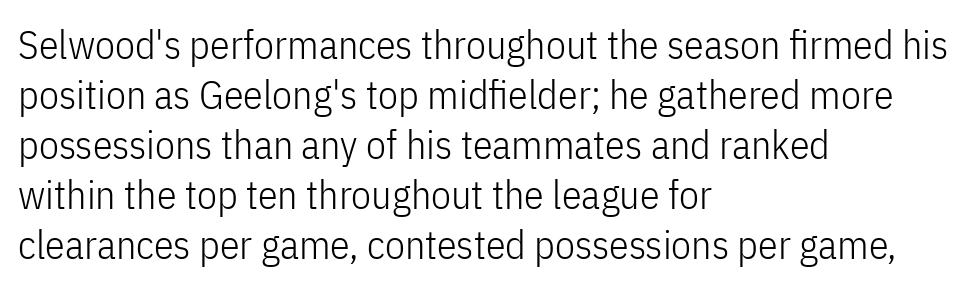
Q: Is the text bold? A: No.
Q: Is the text italic (slanted)? A: No, it is upright.
Q: Is the typeface a serif or a sans-serif typeface? A: Sans-serif.
Q: Is the text underlined? A: No.
Q: How is the paragraph aligned? A: Left-aligned.
Q: Is the spacing between letters normal or unusually wide? A: Normal.
Q: Is the spacing between lines tight, normal or loose? A: Normal.
Q: Width (condensed, normal, or wide)? A: Condensed.
Q: Stroke contrast? A: Low.
Q: x-height? A: Medium.
Q: Monospaced? A: No.
